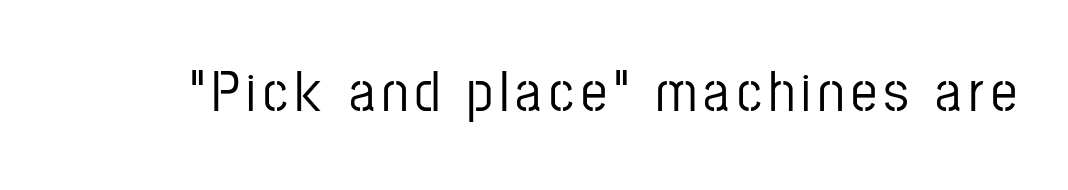
The image shows 58 px condensed sans-serif type, upright; set not underlined; low stroke contrast and a medium x-height.
